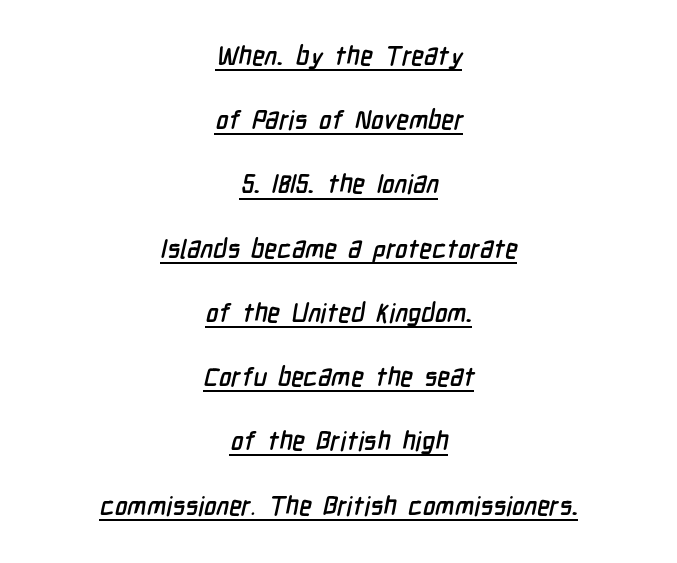
{"underline": "yes", "align": "center", "line_spacing": "loose", "line_spacing_ratio": 2.47, "letter_spacing": "normal", "letter_spacing_em": 0.0, "glyph_px": 26}
